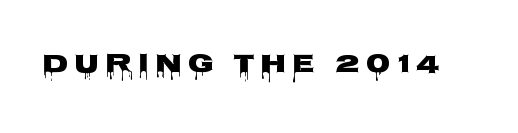
These lines carry a lot of weight — the face is fully bold. The tracking reads as deliberately expanded to a designer's eye. Any mark beneath the type? The region is blank. The lettering holds an erect, upright posture throughout.
